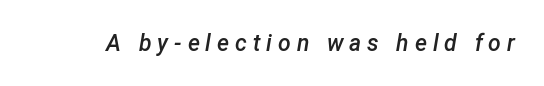
{"italic": "yes", "lean": "right", "slant_degrees": 12, "bold": "semi", "underline": "no", "letter_spacing": "wide", "letter_spacing_em": 0.26, "glyph_px": 23}
